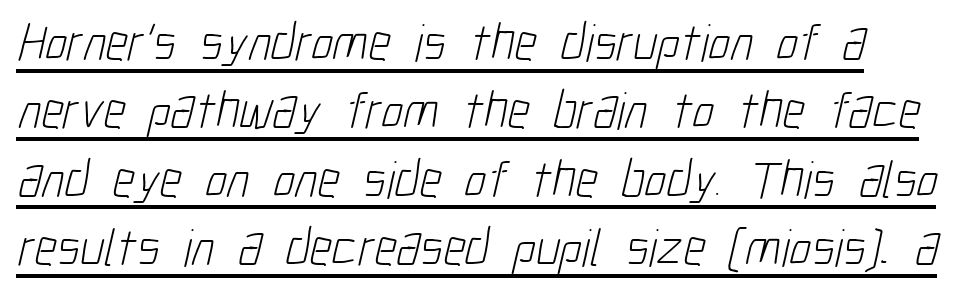
In terms of letterspacing, this is plain default setting. Does the type have serifs? No, each stem ends abruptly. Here the designer chose a conventional face with non-uniform glyph widths. Honestly, the row spacing looks completely unremarkable.
